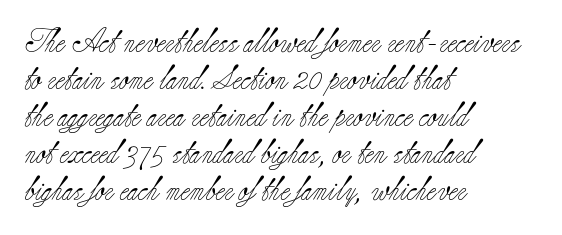
Every row of glyphs begins at an identical x-position on the left. Between one letter and the next there's only the usual sliver of space. Only glyphs here, with clear space below each row.
